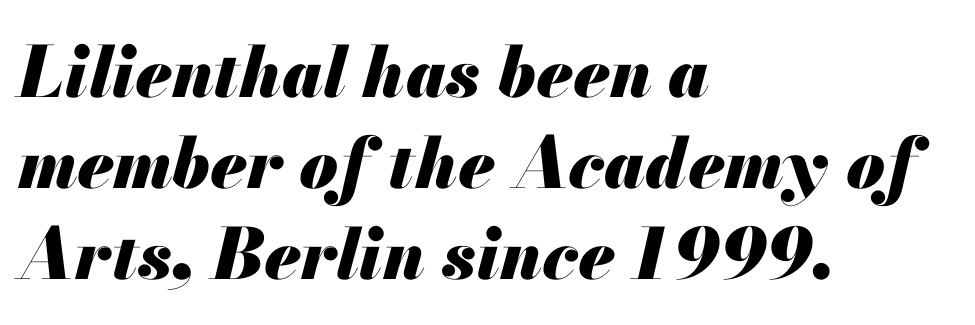
The paragraph shown leans on its left margin. Each new line begins a customary step beneath the previous one. A typesetter would call this proportional, since set widths differ per character. I'd describe the lettering as bold — thick and assertive. Slanted lettering throughout. Words float on clear page, feet unadorned.
